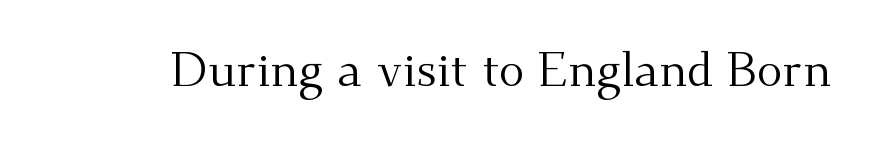
{"serif": "yes", "italic": "no", "bold": "no", "weight": "regular", "width": "normal", "stroke_contrast": "medium", "x_height": "small", "monospaced": "no", "underline": "no", "letter_spacing": "normal", "letter_spacing_em": 0.0, "glyph_px": 48}
